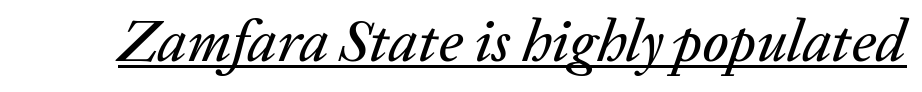
Q: Is the text italic (slanted)? A: Yes, it leans right by about 20 degrees.
Q: Is the text underlined? A: Yes.
Q: Is the spacing between letters normal or unusually wide? A: Normal.
Q: Width (condensed, normal, or wide)? A: Normal.
Q: Stroke contrast? A: Low.
Q: x-height? A: Medium.
Q: Monospaced? A: No.
